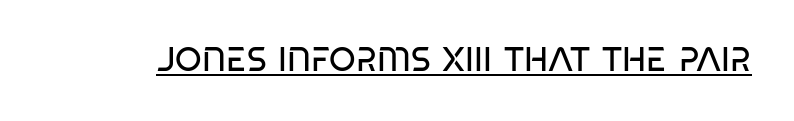
{"serif": "no", "bold": "no", "weight": "regular", "width": "condensed", "stroke_contrast": "low", "x_height": "large", "monospaced": "no", "underline": "yes", "letter_spacing": "normal", "letter_spacing_em": 0.0, "glyph_px": 34}
